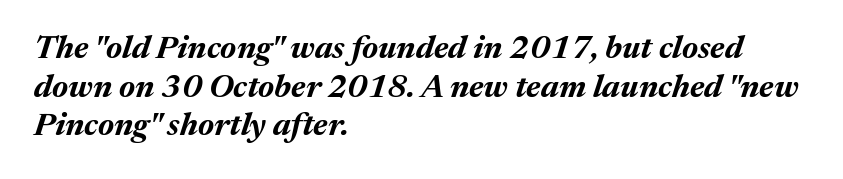
{"italic": "yes", "lean": "right", "slant_degrees": 17, "bold": "yes", "weight": "bold", "width": "normal", "stroke_contrast": "medium", "x_height": "medium", "monospaced": "no", "underline": "no", "align": "left", "line_spacing_ratio": 1.21, "letter_spacing": "normal", "letter_spacing_em": 0.0, "glyph_px": 32}
